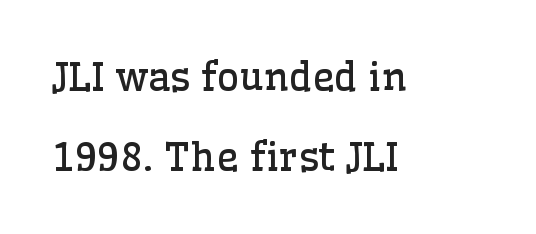
The cut favours lightness, reaching ordinary text weight at its darkest. Which margin do the lines hug? The left one — the right edge is uneven. The face used here is proportionally spaced, like ordinary book or web type. This is the regular roman posture of the typeface. Check under the words: just untouched page. The rendering uses a large line-height, opening up the rows.
